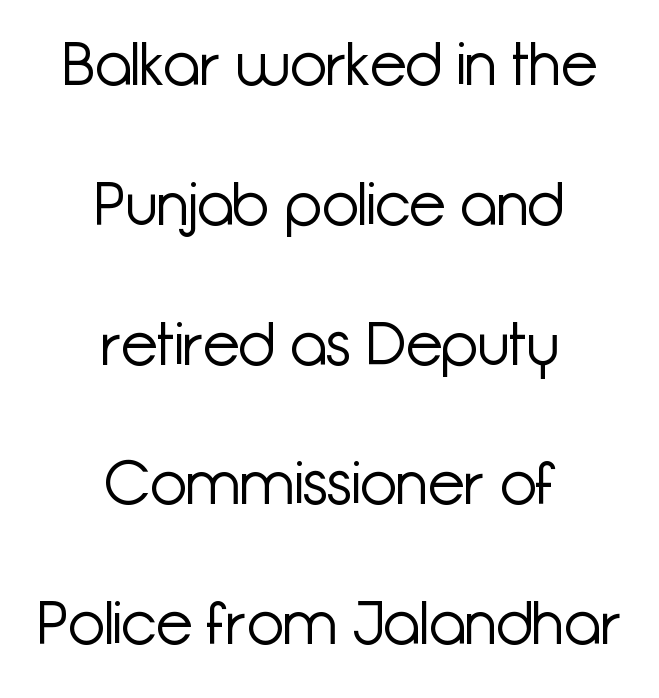
Q: Is the text bold? A: No.
Q: Is the text italic (slanted)? A: No, it is upright.
Q: Is the typeface a serif or a sans-serif typeface? A: Sans-serif.
Q: Is the text underlined? A: No.
Q: How is the paragraph aligned? A: Centered.
Q: Is the spacing between letters normal or unusually wide? A: Normal.
Q: Is the spacing between lines tight, normal or loose? A: Loose.
Q: Width (condensed, normal, or wide)? A: Normal.
Q: Stroke contrast? A: Low.
Q: x-height? A: Medium.
Q: Monospaced? A: No.
